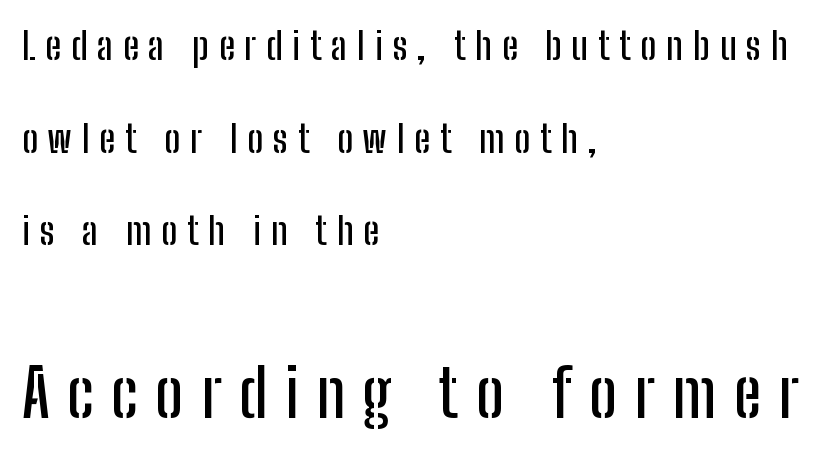
The image shows 66 px condensed sans-serif type, upright; set left-aligned, loose line spacing (2.44x), unusually wide letter spacing (+0.26 em), not underlined; the second (bottom) block is 1.74x larger; low stroke contrast and a medium x-height.
